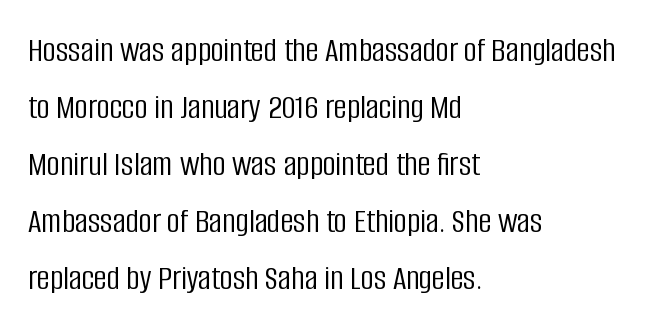
Q: Is the text bold? A: No.
Q: Is the text italic (slanted)? A: No, it is upright.
Q: Is the typeface a serif or a sans-serif typeface? A: Sans-serif.
Q: Is the text underlined? A: No.
Q: How is the paragraph aligned? A: Left-aligned.
Q: Is the spacing between letters normal or unusually wide? A: Normal.
Q: Is the spacing between lines tight, normal or loose? A: Normal.
Q: Width (condensed, normal, or wide)? A: Condensed.
Q: Stroke contrast? A: Low.
Q: x-height? A: Large.
Q: Monospaced? A: No.
